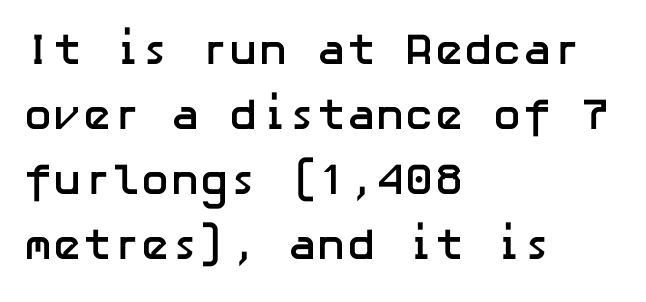
The image shows 44 px semibold sans-serif type, upright; set left-aligned, normal line spacing (1.48x), normal letter spacing, not underlined; low stroke contrast and a medium x-height.
